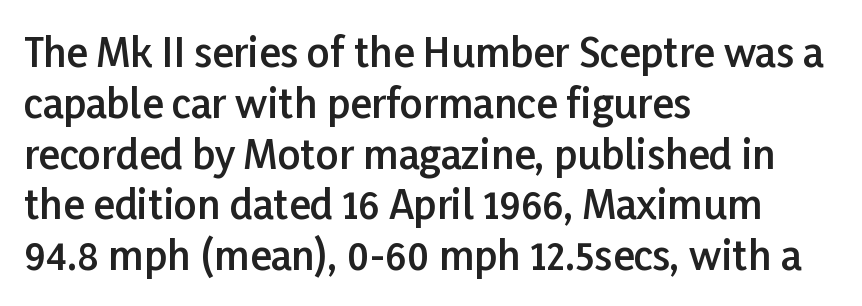
You could not count columns in this text — the font is proportionally spaced. The axis of the letterforms is exactly vertical. The rendering shows plain stroke endings on the letterforms — a sans-serif design. Compared with a centered layout, this one pins lines to the left instead.
